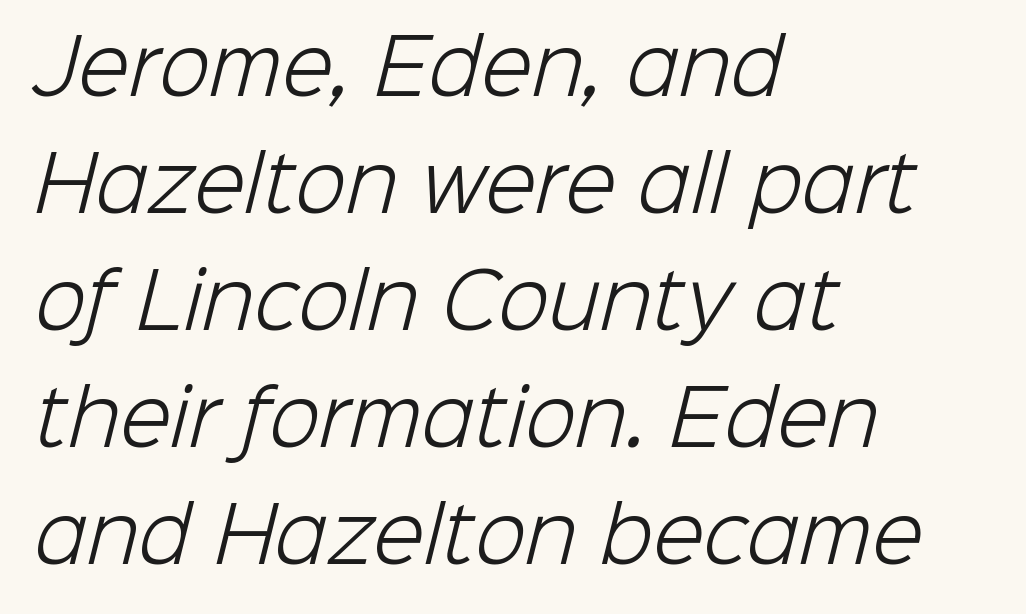
{"serif": "no", "bold": "no", "weight": "light", "width": "normal", "stroke_contrast": "low", "x_height": "medium", "monospaced": "no", "underline": "no", "align": "left", "line_spacing": "normal", "line_spacing_ratio": 1.56, "letter_spacing": "normal", "letter_spacing_em": 0.0, "glyph_px": 75}
